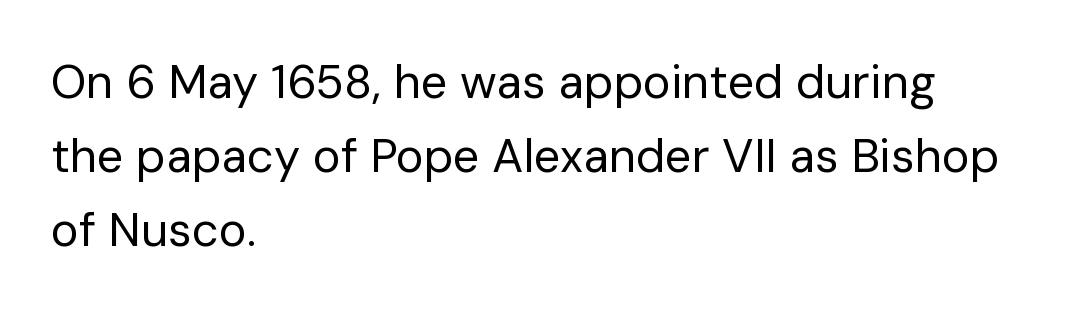
The image shows 47 px regular-weight sans-serif type, upright; set left-aligned, normal line spacing (1.57x), normal letter spacing, not underlined; low stroke contrast and a medium x-height.
